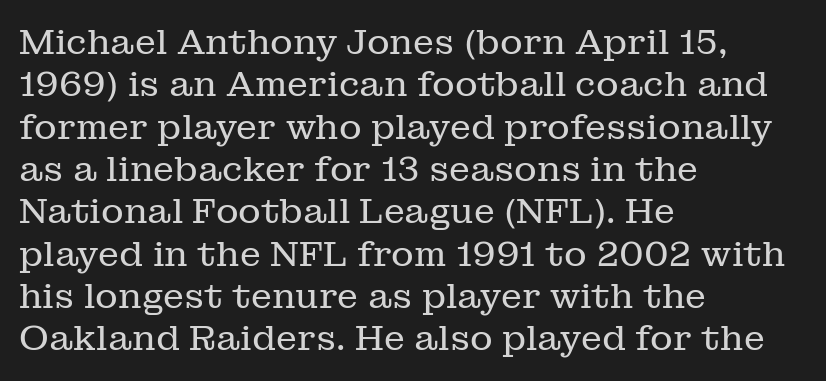
The image shows 35 px regular-weight serif type, upright; set left-aligned, line spacing 1.21x, normal letter spacing, not underlined; low stroke contrast and a medium x-height.
